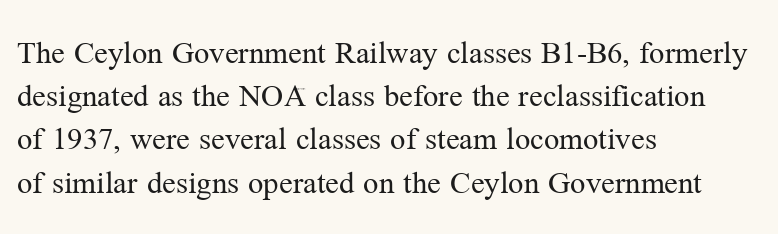
Q: Is the text bold? A: No.
Q: Is the text italic (slanted)? A: No, it is upright.
Q: Is the typeface a serif or a sans-serif typeface? A: Serif.
Q: Is the text underlined? A: No.
Q: How is the paragraph aligned? A: Left-aligned.
Q: Is the spacing between letters normal or unusually wide? A: Normal.
Q: Is the spacing between lines tight, normal or loose? A: Normal.
Q: Width (condensed, normal, or wide)? A: Normal.
Q: Stroke contrast? A: Medium.
Q: x-height? A: Medium.
Q: Monospaced? A: No.
